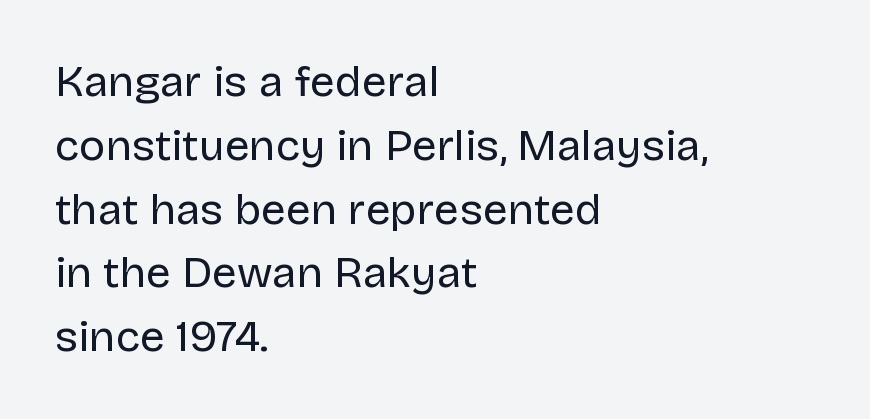
{"serif": "no", "italic": "no", "bold": "no", "weight": "regular", "width": "normal", "stroke_contrast": "low", "x_height": "large", "monospaced": "no", "underline": "no", "align": "left", "line_spacing": "normal", "line_spacing_ratio": 1.45, "letter_spacing": "normal", "letter_spacing_em": 0.0, "glyph_px": 44}
